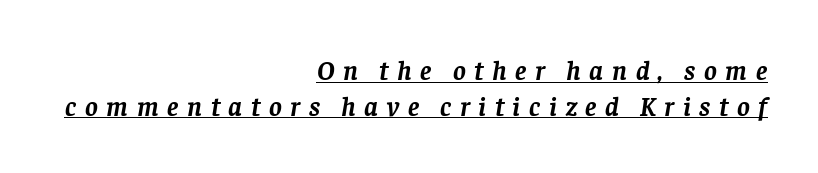
The image shows 27 px bold type, italic (leaning right); set right-aligned, normal line spacing (1.32x), unusually wide letter spacing (+0.32 em), underlined.
